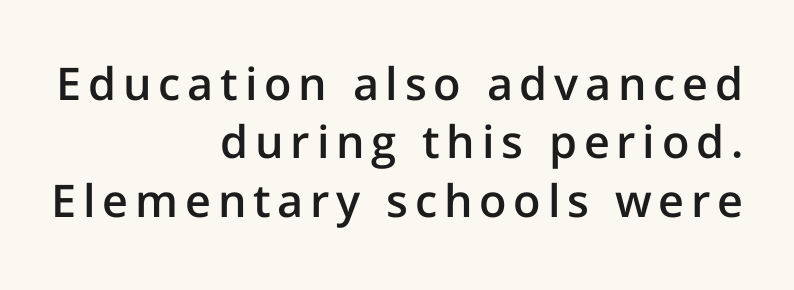
Characters remain perfectly vertical along every line. Spacing verdict: proportional, widths tailored to each character. The rag falls on the left side of this text block. Check the space under the baseline: it is left empty.
